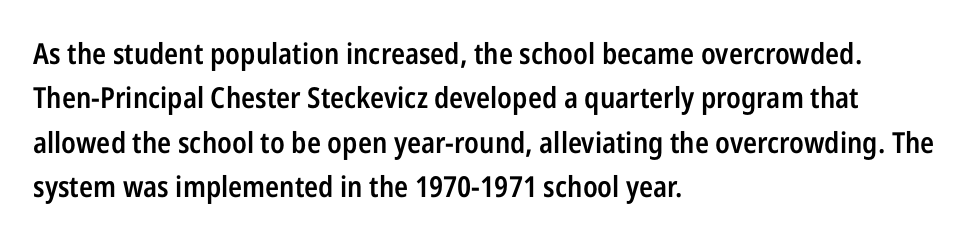
The image shows 29 px semibold, condensed sans-serif type, upright; set left-aligned, normal line spacing (1.53x), normal letter spacing, not underlined; low stroke contrast and a medium x-height.
